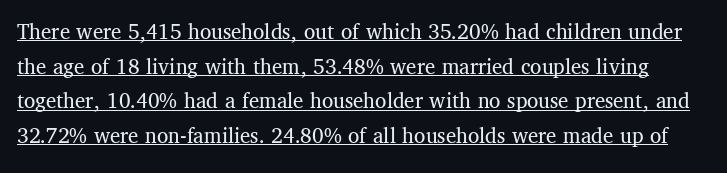
Every character sits straight up, as roman type does. Leading matches the norm, producing a regular column. Counters stay open thanks to moderate or lighter strokes. Check the space under the baseline: a stroke is drawn there.
